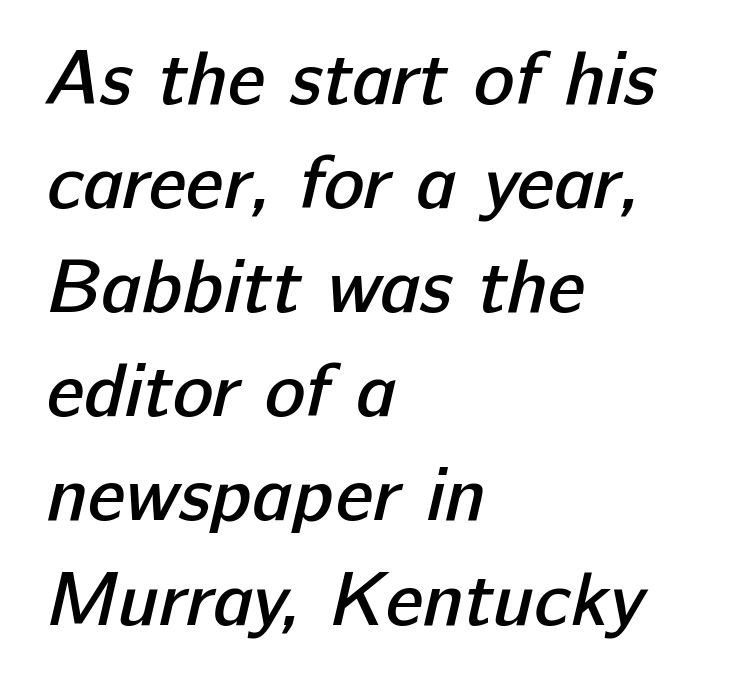
The image shows 76 px semibold sans-serif type; set left-aligned, normal line spacing (1.37x), normal letter spacing, not underlined; low stroke contrast and a medium x-height.
